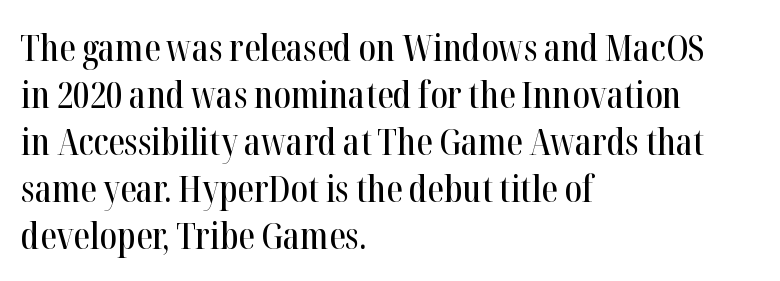
Italic: no, the glyphs are upright roman. The line-height multiplier appears to be the usual default. This sample uses plain, unmodified letter spacing. The letters advance in unequal steps, a hallmark of proportional type.
